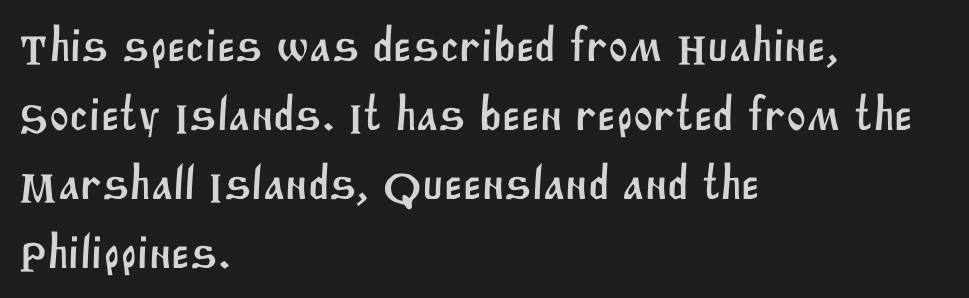
These lines are set flush left with a ragged right edge. Classification — sans serif. The passage shown is not underscored anywhere. The line-height multiplier appears to be the usual default.
